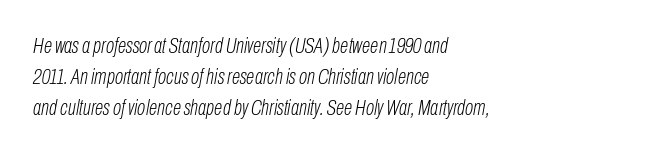
{"italic": "yes", "lean": "right", "slant_degrees": 10, "bold": "no", "underline": "no", "align": "left", "line_spacing": "normal", "line_spacing_ratio": 1.4, "letter_spacing": "normal", "letter_spacing_em": 0.0, "glyph_px": 22}
